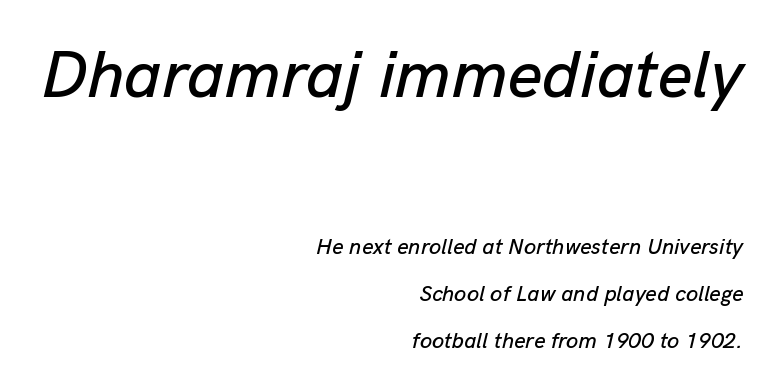
Quick note: underline off. The ragged edge is on the left, which tells us the setting is flush right. Is there much room between lines? Yes — plenty of vertical air separates them. There is no visible air inserted between adjacent glyphs.
